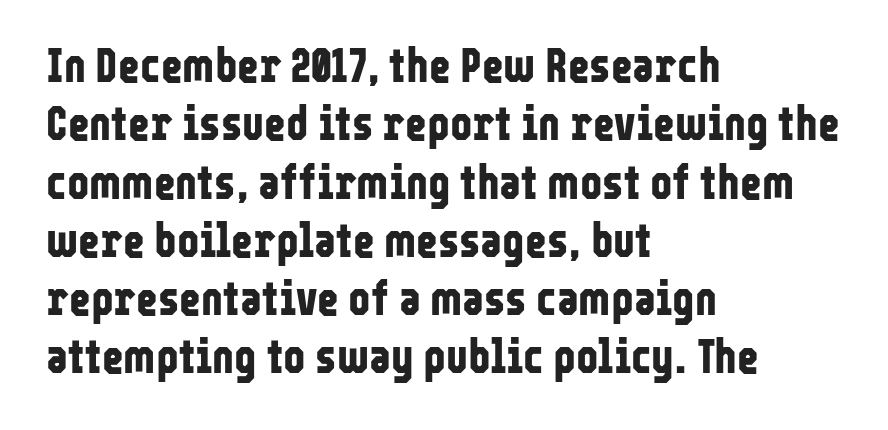
Q: Is the text bold? A: Yes.
Q: Is the text italic (slanted)? A: No, it is upright.
Q: Is the typeface a serif or a sans-serif typeface? A: Sans-serif.
Q: Is the text underlined? A: No.
Q: How is the paragraph aligned? A: Left-aligned.
Q: Is the spacing between letters normal or unusually wide? A: Normal.
Q: Width (condensed, normal, or wide)? A: Condensed.
Q: Stroke contrast? A: Low.
Q: x-height? A: Medium.
Q: Monospaced? A: No.
